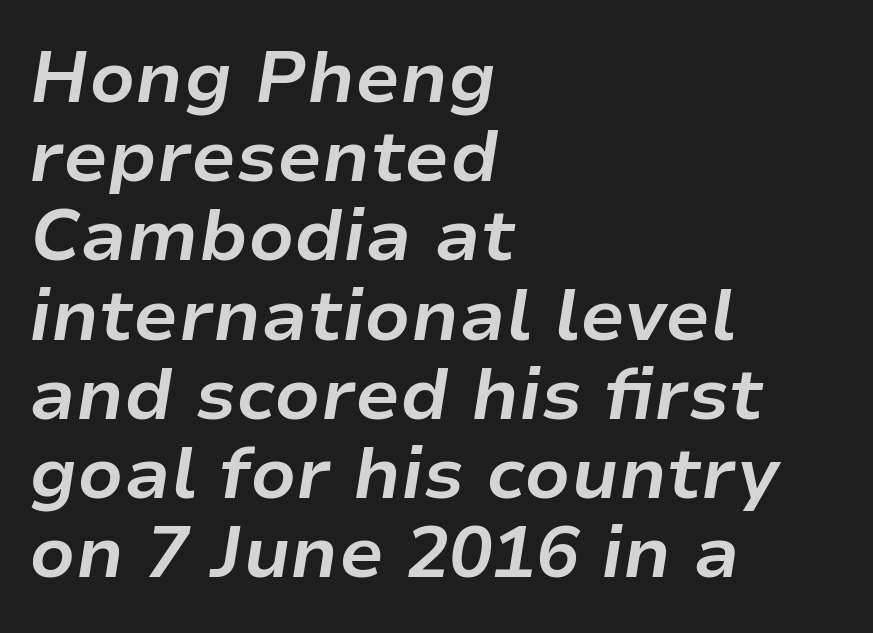
{"italic": "yes", "lean": "right", "slant_degrees": 9, "bold": "yes", "weight": "bold", "width": "normal", "stroke_contrast": "low", "x_height": "medium", "monospaced": "no", "underline": "no", "align": "left", "line_spacing": "tight", "line_spacing_ratio": 1.1, "letter_spacing": "normal", "letter_spacing_em": 0.0, "glyph_px": 72}
